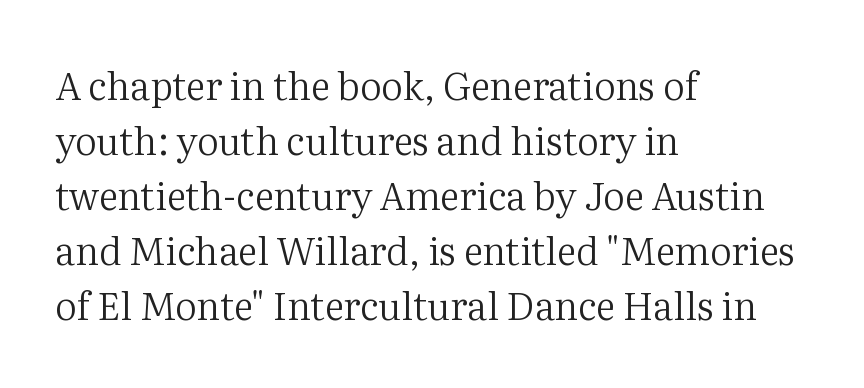
{"serif": "yes", "italic": "no", "bold": "no", "weight": "regular", "width": "normal", "stroke_contrast": "medium", "x_height": "medium", "monospaced": "no", "underline": "no", "align": "left", "line_spacing": "normal", "line_spacing_ratio": 1.45, "letter_spacing": "normal", "letter_spacing_em": 0.0, "glyph_px": 38}
